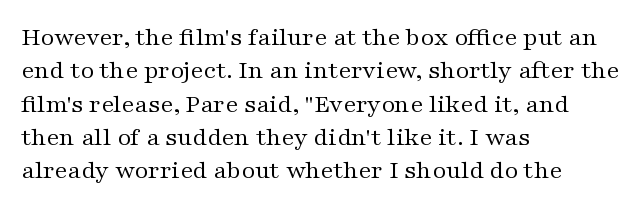
The image shows 26 px text type, upright; set left-aligned, normal line spacing (1.28x), normal letter spacing, not underlined.
